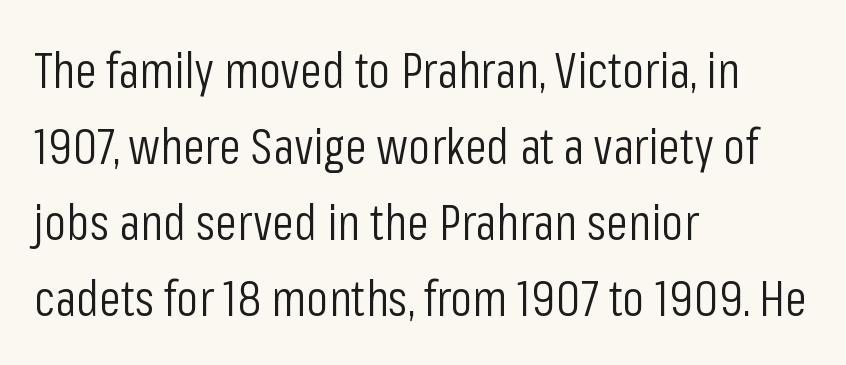
The image shows 50 px light, condensed sans-serif type, upright; set left-aligned, normal line spacing (1.52x), normal letter spacing, not underlined; low stroke contrast and a medium x-height.
